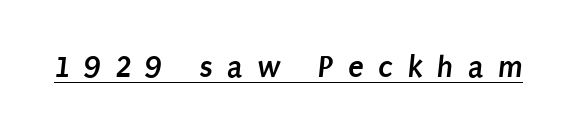
Q: Is the text bold? A: Yes.
Q: Is the typeface a serif or a sans-serif typeface? A: Sans-serif.
Q: Is the text underlined? A: Yes.
Q: Is the spacing between letters normal or unusually wide? A: Unusually wide.
Q: Width (condensed, normal, or wide)? A: Condensed.
Q: Stroke contrast? A: Low.
Q: x-height? A: Large.
Q: Monospaced? A: No.
